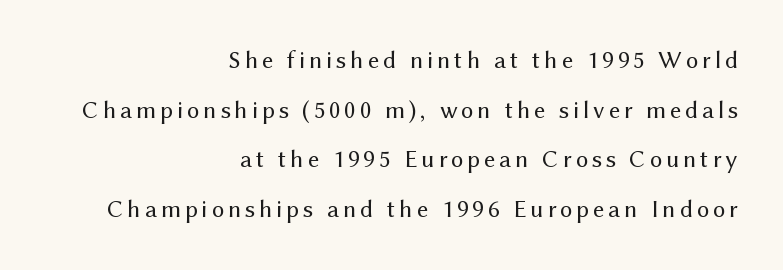
Leftover space on each line is placed entirely before the opening word. No chunkiness to these letters — they're not bold. Italic? Not at all — the glyphs are vertical. Vertically, the passage feels expansive, rows floating well apart.
